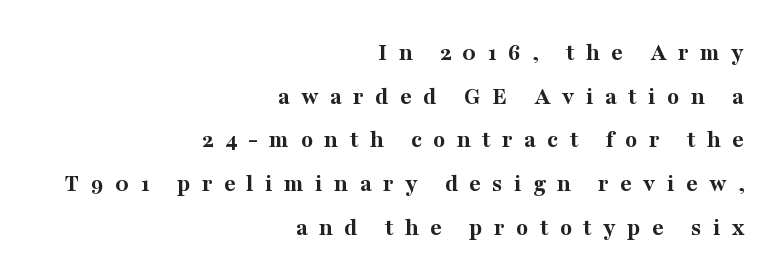
The image shows 25 px bold type, upright; set right-aligned, line spacing 1.75x, unusually wide letter spacing (+0.45 em), not underlined.
